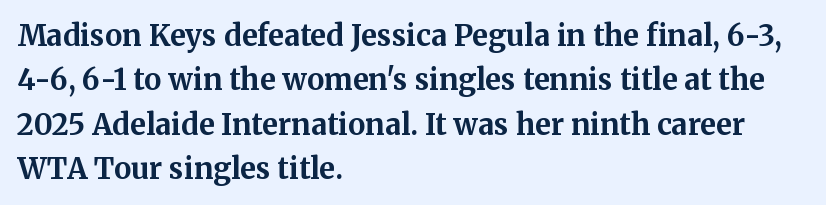
A typesetter would call this proportional, since set widths differ per character. Unmarked baselines from the first word to the last. The letters sit at their default tracking, neither squeezed nor spread. Does the type have serifs? Yes, each stem ends in a small foot. The paragraph shown leans on its left margin. You can tell it's not italic because the verticals are truly vertical.
